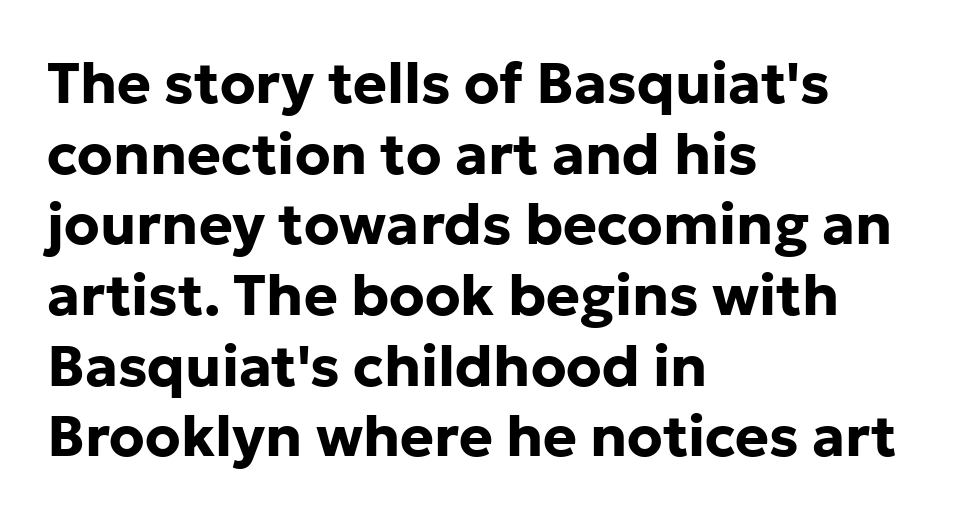
A clean baseline with only descenders dipping below it. The passage shown is typed in a proportional face where columns would drift. Does the type have serifs? No, each stem ends abruptly. Horizontal alignment here is leftward, the default for most running prose. It's the straight-up-and-down kind of type.
